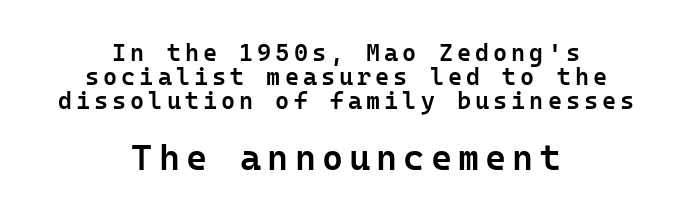
{"serif": "no", "italic": "no", "bold": "semi", "weight": "semibold", "width": "normal", "stroke_contrast": "low", "x_height": "medium", "monospaced": "yes", "underline": "no", "align": "center", "line_spacing": "tight", "line_spacing_ratio": 0.99, "larger_block": "second", "size_ratio": 1.5, "glyph_px": 36}
